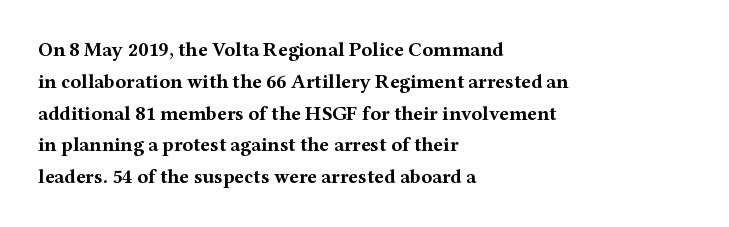
Q: Is the text bold? A: Yes.
Q: Is the text italic (slanted)? A: No, it is upright.
Q: Is the text underlined? A: No.
Q: How is the paragraph aligned? A: Left-aligned.
Q: Is the spacing between letters normal or unusually wide? A: Normal.
Q: Is the spacing between lines tight, normal or loose? A: Normal.
